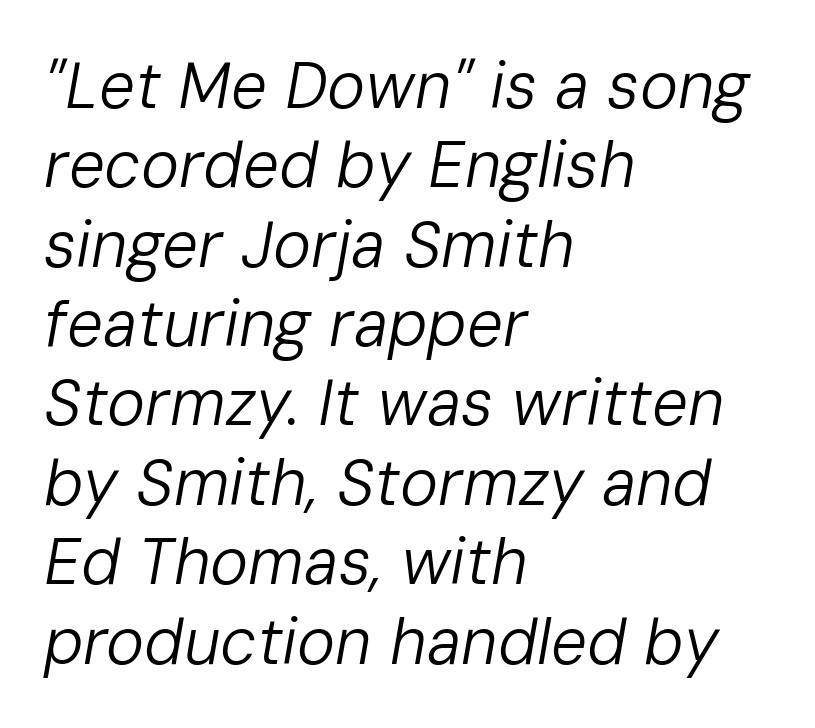
Q: Is the text bold? A: No.
Q: Is the text italic (slanted)? A: Yes, it leans right by about 10 degrees.
Q: Is the text underlined? A: No.
Q: How is the paragraph aligned? A: Left-aligned.
Q: Is the spacing between letters normal or unusually wide? A: Normal.
Q: Width (condensed, normal, or wide)? A: Normal.
Q: Stroke contrast? A: Low.
Q: x-height? A: Medium.
Q: Monospaced? A: No.
